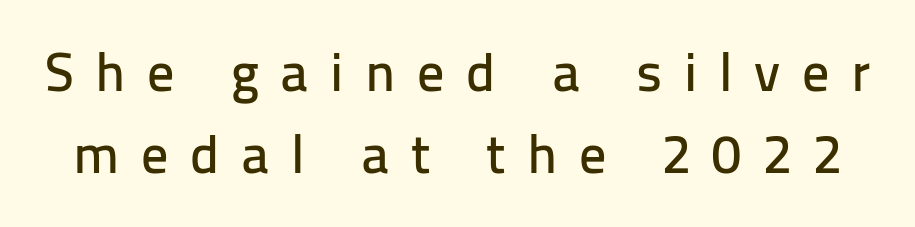
Nothing sits at the stroke ends, so this counts as sans-serif. This sample uses expanded letter spacing, leaving extra air between glyphs. Tall strokes in this sample are plumb rather than angled. Each letter keeps its own natural width here, so spacing adapts to shape. Clear beneath every line of the passage. These lines sit exactly where default settings would place them.
